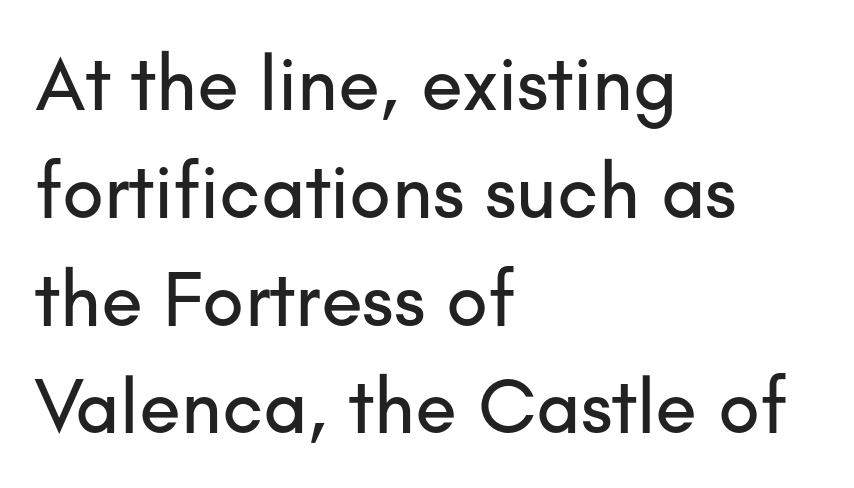
The passage shown is not underscored anywhere. Here the designer chose a conventional face with non-uniform glyph widths. The line texture is even and compact thanks to regular tracking. Vertical spacing — default. Each letter's strokes conclude bluntly, with no projecting serifs. Designer's note — italics off, roman on.
